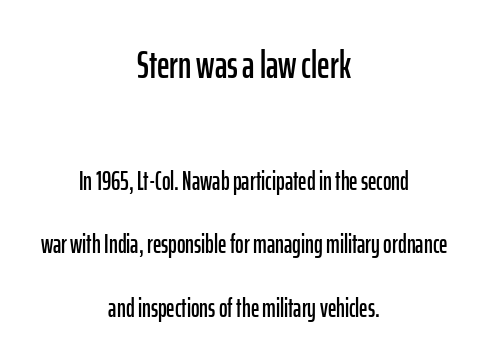
{"serif": "no", "italic": "no", "width": "condensed", "stroke_contrast": "low", "x_height": "medium", "monospaced": "no", "underline": "no", "align": "center", "line_spacing": "loose", "line_spacing_ratio": 2.45, "letter_spacing": "normal", "letter_spacing_em": 0.0, "larger_block": "first", "size_ratio": 1.5, "glyph_px": 39}
